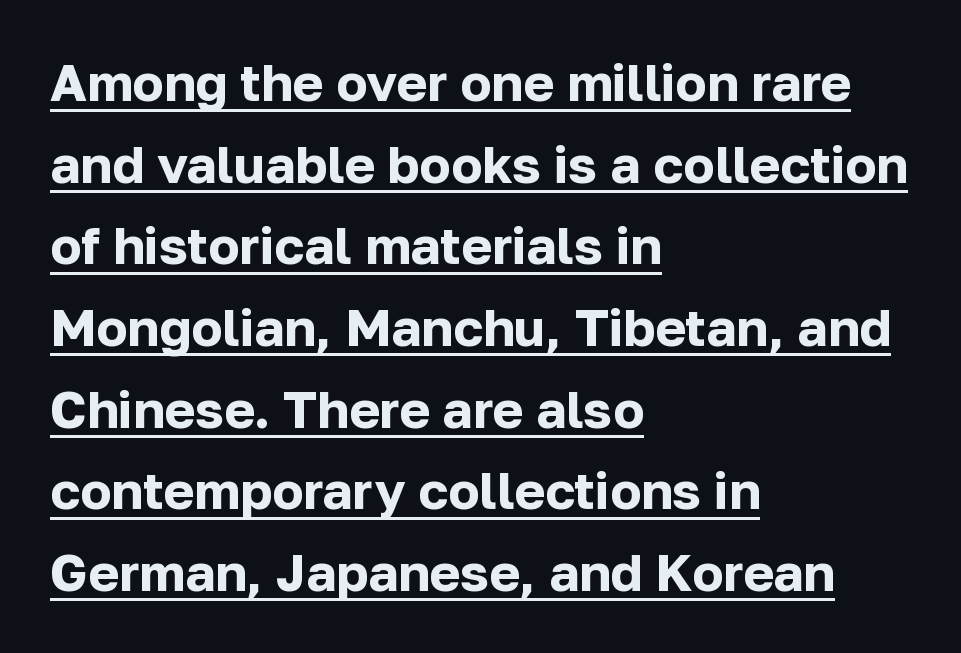
The image shows 52 px bold sans-serif type, upright; set left-aligned, normal line spacing (1.57x), normal letter spacing, underlined; low stroke contrast and a medium x-height.
